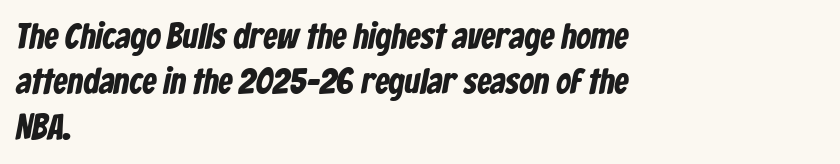
Q: Is the typeface a serif or a sans-serif typeface? A: Sans-serif.
Q: Is the text underlined? A: No.
Q: How is the paragraph aligned? A: Left-aligned.
Q: Is the spacing between letters normal or unusually wide? A: Normal.
Q: Is the spacing between lines tight, normal or loose? A: Normal.
Q: Width (condensed, normal, or wide)? A: Condensed.
Q: Stroke contrast? A: Low.
Q: x-height? A: Medium.
Q: Monospaced? A: No.
